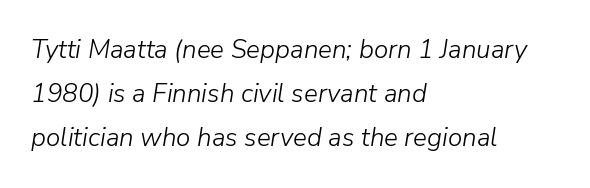
Q: Is the text bold? A: No.
Q: Is the text italic (slanted)? A: Yes, it leans right by about 9 degrees.
Q: Is the text underlined? A: No.
Q: How is the paragraph aligned? A: Left-aligned.
Q: Is the spacing between letters normal or unusually wide? A: Normal.
Q: Is the spacing between lines tight, normal or loose? A: Normal.
